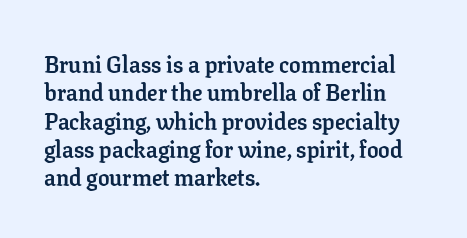
{"italic": "no", "bold": "yes", "underline": "no", "align": "left", "line_spacing_ratio": 1.23, "letter_spacing": "normal", "letter_spacing_em": 0.0, "glyph_px": 23}
